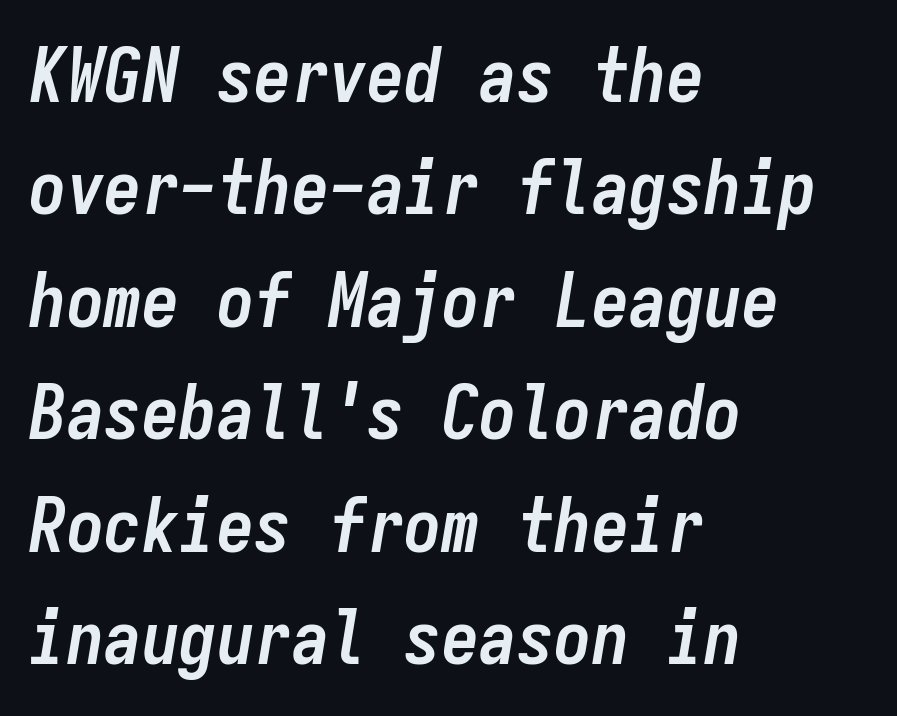
Q: Is the text bold? A: Yes.
Q: Is the text italic (slanted)? A: Yes, it leans right by about 9 degrees.
Q: Is the text underlined? A: No.
Q: How is the paragraph aligned? A: Left-aligned.
Q: Is the spacing between letters normal or unusually wide? A: Normal.
Q: Is the spacing between lines tight, normal or loose? A: Normal.
Q: Width (condensed, normal, or wide)? A: Condensed.
Q: Stroke contrast? A: Low.
Q: x-height? A: Medium.
Q: Monospaced? A: Yes.
